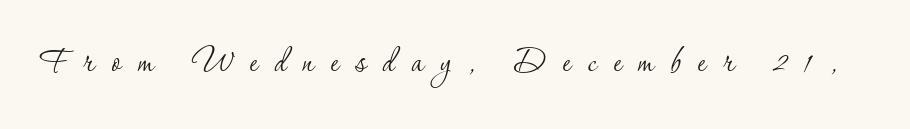
{"serif": "yes", "bold": "no", "weight": "thin", "width": "normal", "stroke_contrast": "low", "x_height": "small", "monospaced": "no", "underline": "no", "letter_spacing": "wide", "letter_spacing_em": 0.42, "glyph_px": 40}
